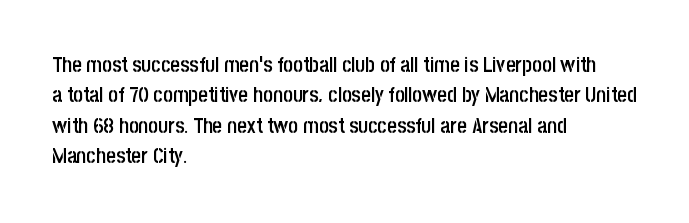
{"italic": "no", "bold": "semi", "underline": "no", "align": "left", "line_spacing": "normal", "line_spacing_ratio": 1.45, "letter_spacing": "normal", "letter_spacing_em": 0.0, "glyph_px": 21}
